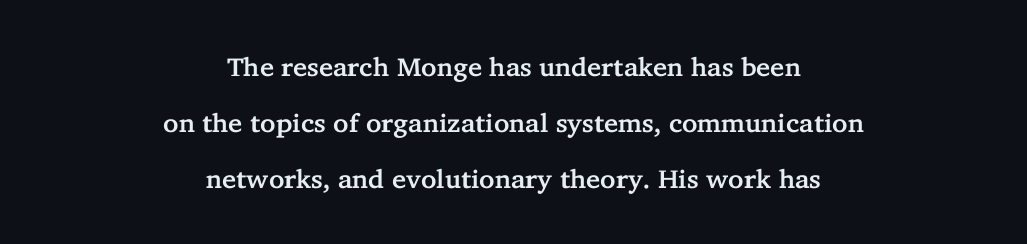
Does the lettering tilt? It doesn't — this is upright. How are the letters spaced? Ordinarily, with no added tracking. The rag falls on both sides of this text block equally. Nobody drew a line under any word here. The lines are spread far apart with generous leading.
